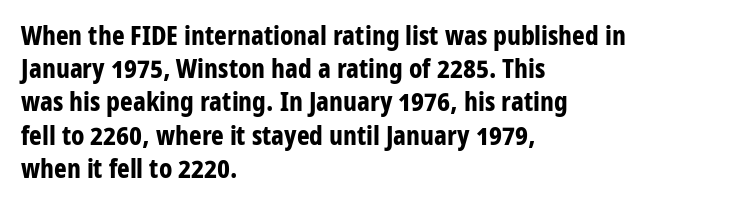
There is no visible air inserted between adjacent glyphs. In terms of weight, the rendering is a true, heavy bold. Visually the block forms a straight wall on the left and a jagged coastline on the right. Lines of text with bare space underneath. If you drew a line through each stem, it would be perfectly vertical.
